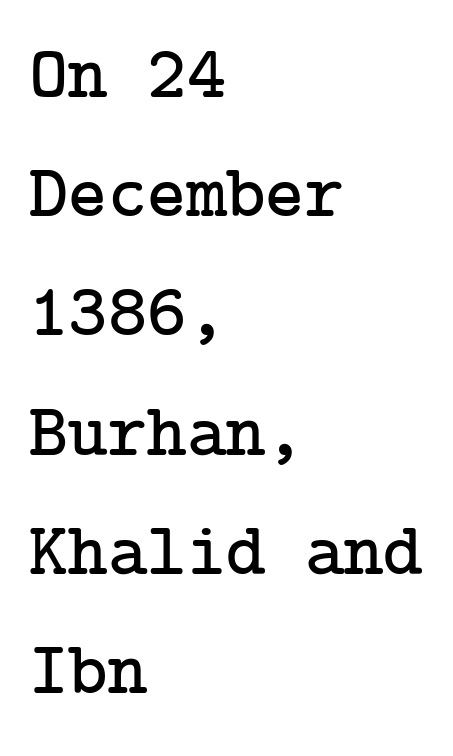
Check the space under the baseline: it is left empty. Italic? Not at all — the glyphs are vertical. The rendering anchors every line to the left-hand side. The tracking reads as untouched default to a designer's eye. The glyphs in this specimen are seriffed. If you measured baseline to baseline, you'd find a middling distance.
